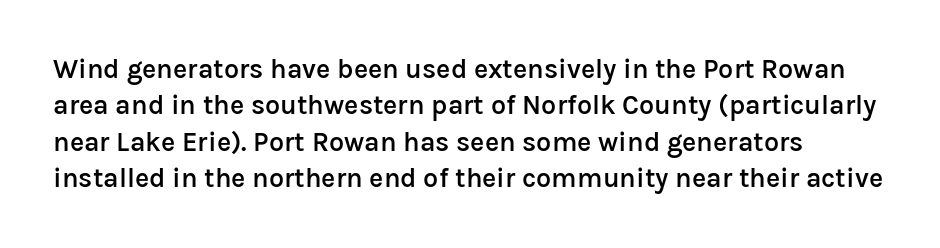
{"italic": "no", "bold": "semi", "underline": "no", "align": "left", "line_spacing": "normal", "line_spacing_ratio": 1.35, "letter_spacing": "normal", "letter_spacing_em": 0.0, "glyph_px": 27}
